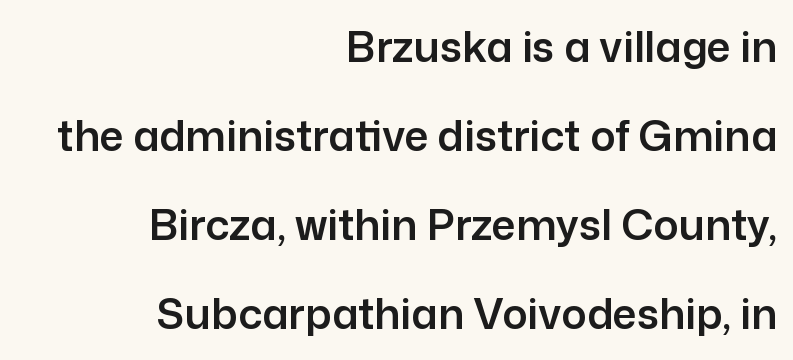
The designer dialed line spacing up above the default. Spacing verdict: proportional, widths tailored to each character. What kind of face is this? One without serifs — a sans. Notice how the stems are strictly vertical — no italics here. Each row of text sits above clean, open space. The rag falls on the left side of this text block.
